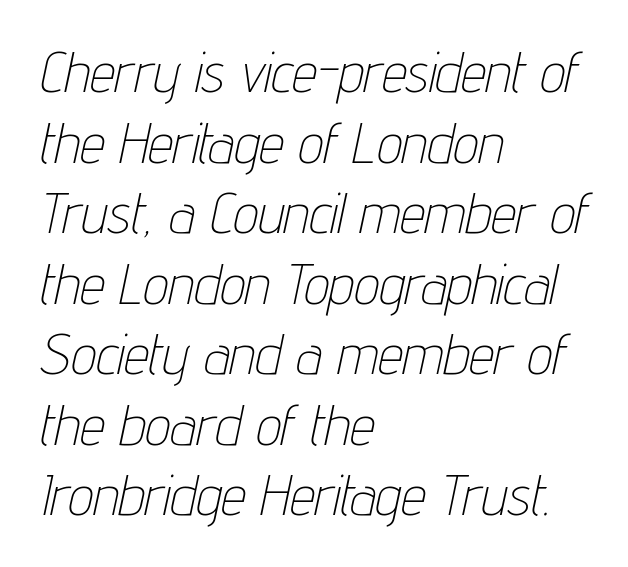
On a weight scale, this lands at 450 or below. The lines sit at an ordinary, default distance from one another. These lines are set flush left with a ragged right edge. The letters sit at their default tracking, neither squeezed nor spread.
